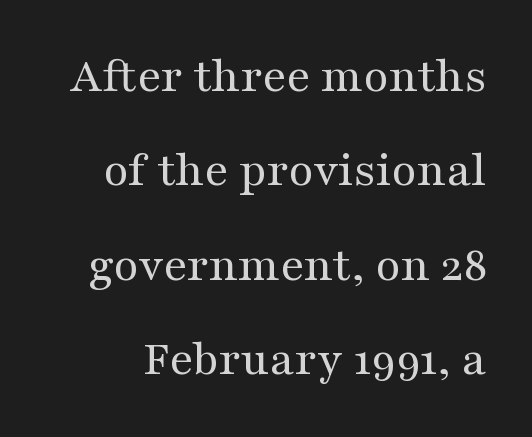
Q: Is the text bold? A: No.
Q: Is the text italic (slanted)? A: No, it is upright.
Q: Is the typeface a serif or a sans-serif typeface? A: Serif.
Q: Is the text underlined? A: No.
Q: Is the spacing between letters normal or unusually wide? A: Normal.
Q: Width (condensed, normal, or wide)? A: Wide.
Q: Stroke contrast? A: Medium.
Q: x-height? A: Medium.
Q: Monospaced? A: No.
